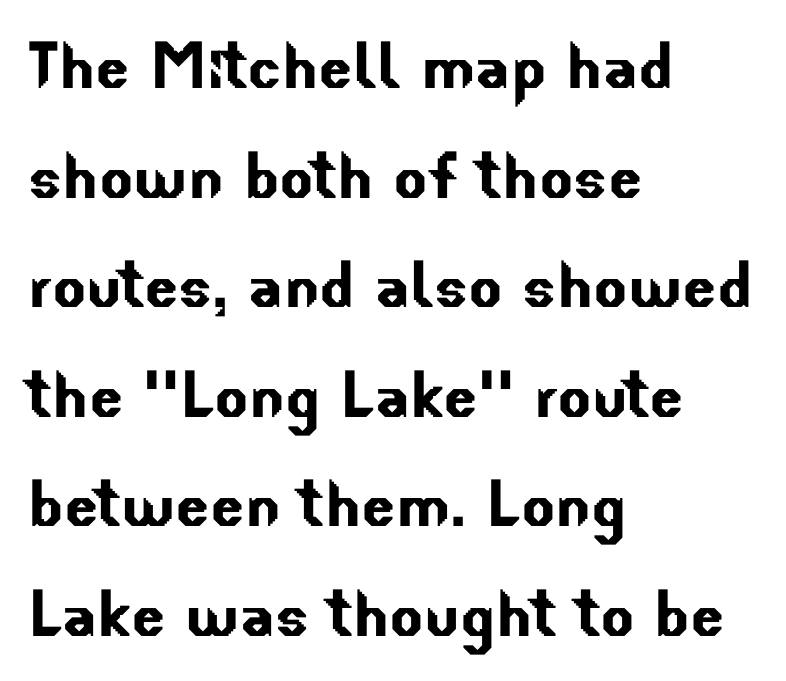
Q: Is the typeface a serif or a sans-serif typeface? A: Sans-serif.
Q: Is the text underlined? A: No.
Q: How is the paragraph aligned? A: Left-aligned.
Q: Is the spacing between letters normal or unusually wide? A: Normal.
Q: Is the spacing between lines tight, normal or loose? A: Normal.
Q: Width (condensed, normal, or wide)? A: Normal.
Q: Stroke contrast? A: Low.
Q: x-height? A: Small.
Q: Monospaced? A: No.
